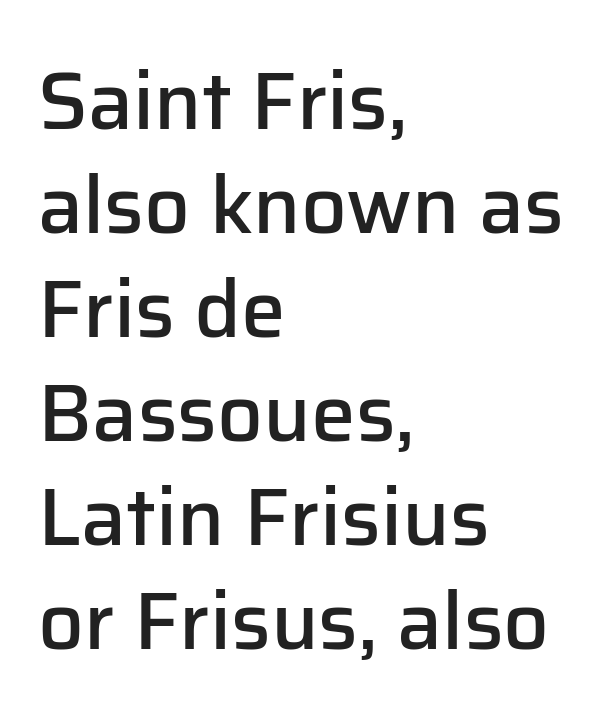
{"serif": "no", "italic": "no", "bold": "semi", "weight": "semibold", "width": "normal", "stroke_contrast": "low", "x_height": "medium", "monospaced": "no", "underline": "no", "align": "left", "line_spacing": "normal", "line_spacing_ratio": 1.3, "letter_spacing": "normal", "letter_spacing_em": 0.0, "glyph_px": 80}
